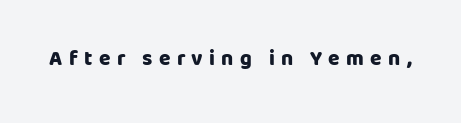
The area under the type is left untouched. Posture: straight, roman, zero tilt. The typesetting leans heavy: a genuine bold. The tracking reads as deliberately expanded to a designer's eye.
